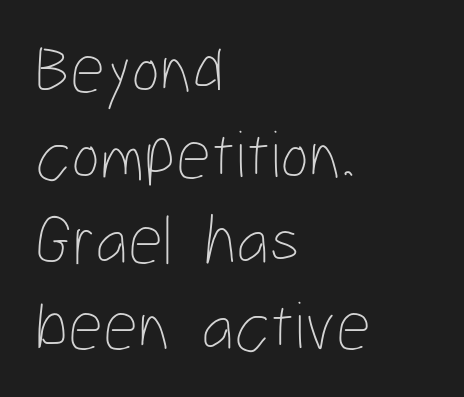
{"italic": "no", "bold": "no", "weight": "thin", "width": "condensed", "stroke_contrast": "low", "x_height": "medium", "monospaced": "no", "underline": "no", "align": "left", "line_spacing_ratio": 1.24, "letter_spacing": "normal", "letter_spacing_em": 0.0, "glyph_px": 69}
